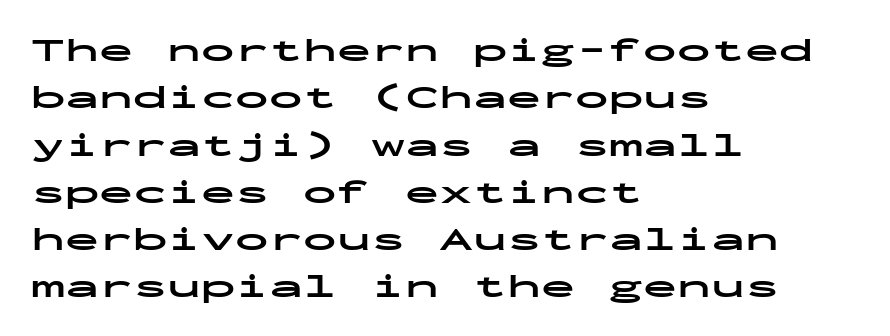
There is no visible air inserted between adjacent glyphs. Line starts are locked; line ends wander. In terms of letterform style, serifs are entirely absent. Has an underline been added? It has not. Leading matches the norm, producing a regular column.
